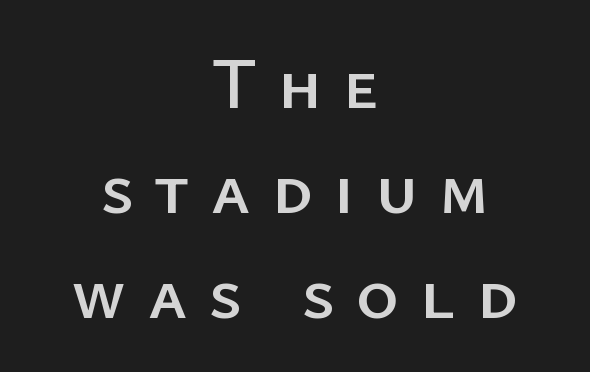
The image shows 73 px sans-serif type, upright; set centered, normal line spacing (1.44x), unusually wide letter spacing (+0.29 em), not underlined; low stroke contrast and a medium x-height.
